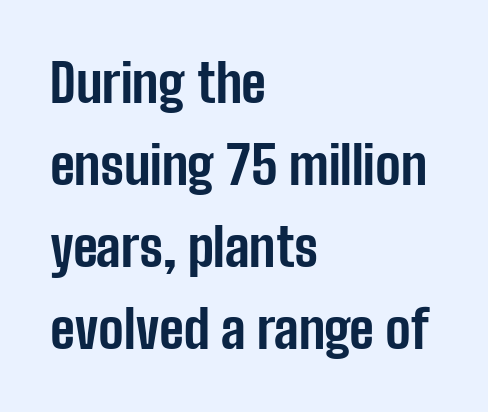
A clean baseline with only descenders dipping below it. These lines are rendered in a variable-pitch font. These lines stack with their left ends in a neat column. Does the lettering tilt? It doesn't — this is upright. The type family on display is of the sans-serif kind. How would I describe the line gaps? Plain and ordinary.
